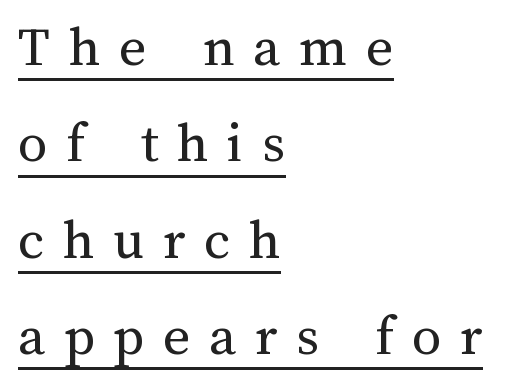
{"italic": "no", "bold": "no", "weight": "regular", "width": "normal", "stroke_contrast": "medium", "x_height": "medium", "monospaced": "no", "underline": "yes", "align": "left", "line_spacing": "normal", "line_spacing_ratio": 1.66, "letter_spacing": "wide", "letter_spacing_em": 0.32, "glyph_px": 58}
